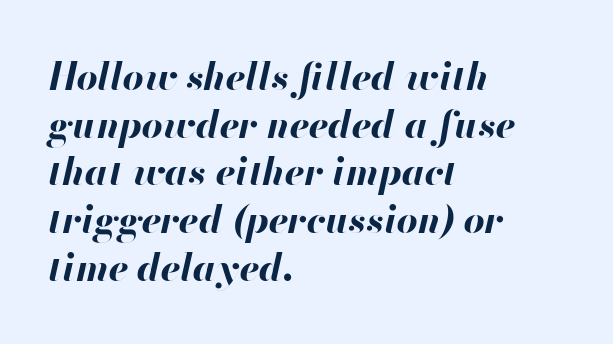
Q: Is the text bold? A: Yes.
Q: Is the text italic (slanted)? A: Yes, it leans right by about 13 degrees.
Q: Is the text underlined? A: No.
Q: How is the paragraph aligned? A: Left-aligned.
Q: Is the spacing between letters normal or unusually wide? A: Normal.
Q: Is the spacing between lines tight, normal or loose? A: Normal.
Q: Width (condensed, normal, or wide)? A: Normal.
Q: Stroke contrast? A: High.
Q: x-height? A: Small.
Q: Monospaced? A: No.
